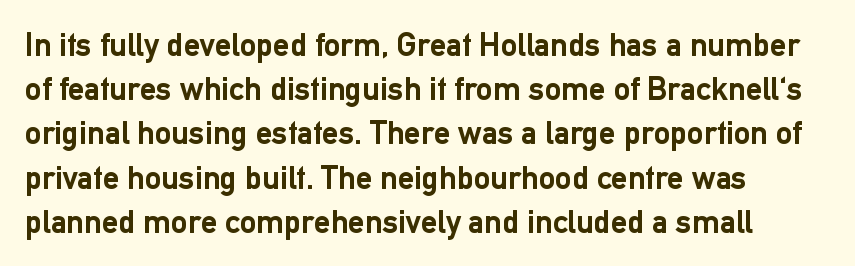
{"serif": "no", "italic": "no", "bold": "yes", "weight": "semibold", "width": "normal", "stroke_contrast": "low", "x_height": "medium", "monospaced": "no", "underline": "no", "align": "left", "line_spacing": "normal", "line_spacing_ratio": 1.34, "letter_spacing": "normal", "letter_spacing_em": 0.0, "glyph_px": 33}
